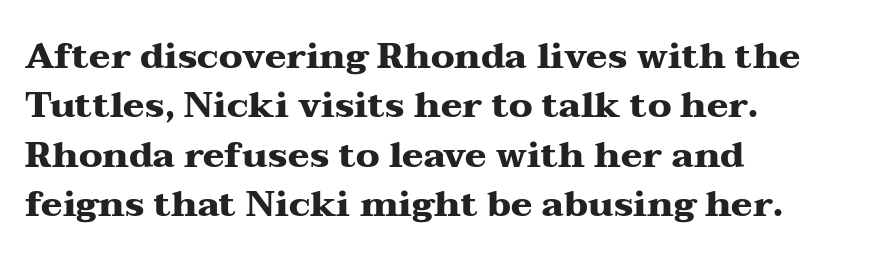
Q: Is the text bold? A: Yes.
Q: Is the text italic (slanted)? A: No, it is upright.
Q: Is the typeface a serif or a sans-serif typeface? A: Serif.
Q: Is the text underlined? A: No.
Q: How is the paragraph aligned? A: Left-aligned.
Q: Is the spacing between letters normal or unusually wide? A: Normal.
Q: Is the spacing between lines tight, normal or loose? A: Normal.
Q: Width (condensed, normal, or wide)? A: Wide.
Q: Stroke contrast? A: Medium.
Q: x-height? A: Medium.
Q: Monospaced? A: No.
